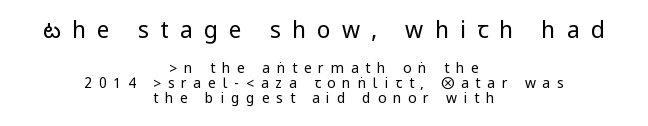
Q: Is the text bold? A: No.
Q: Is the text italic (slanted)? A: No, it is upright.
Q: Is the text underlined? A: No.
Q: How is the paragraph aligned? A: Centered.
Q: Is the spacing between letters normal or unusually wide? A: Unusually wide.
Q: Is the spacing between lines tight, normal or loose? A: Tight.
Q: Which block of text is set in a larger size, the first (top) or the second (bottom)? A: The first (top) one.
